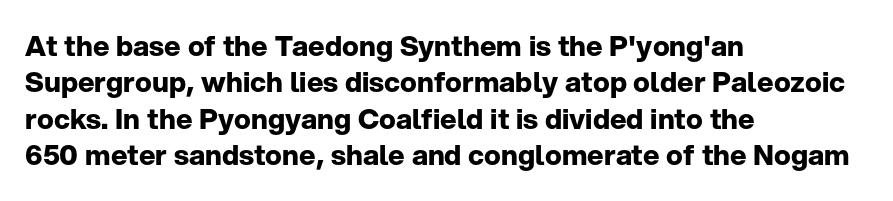
Q: Is the text bold? A: Yes.
Q: Is the text italic (slanted)? A: No, it is upright.
Q: Is the typeface a serif or a sans-serif typeface? A: Sans-serif.
Q: Is the text underlined? A: No.
Q: How is the paragraph aligned? A: Left-aligned.
Q: Is the spacing between letters normal or unusually wide? A: Normal.
Q: Is the spacing between lines tight, normal or loose? A: Normal.
Q: Width (condensed, normal, or wide)? A: Normal.
Q: Stroke contrast? A: Low.
Q: x-height? A: Medium.
Q: Monospaced? A: No.
